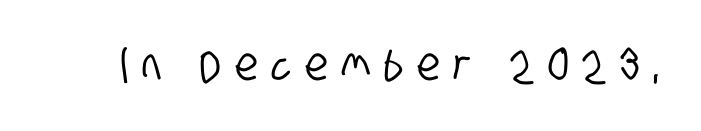
You could not count columns in this text — the font is proportionally spaced. What kind of face is this? One without serifs — a sans. The rendering inserts visible extra space after every character. Clear beneath every line of the passage.
